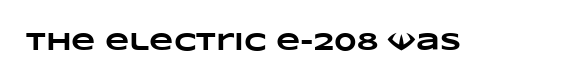
The baseline area is clear. The face used here is rendered with its standard letterfit. The face used here has the dense, thick strokes of a bold.
